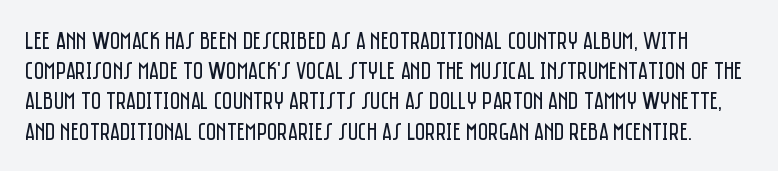
The image shows 25 px text type, upright; set line spacing 1.21x, normal letter spacing, not underlined.
